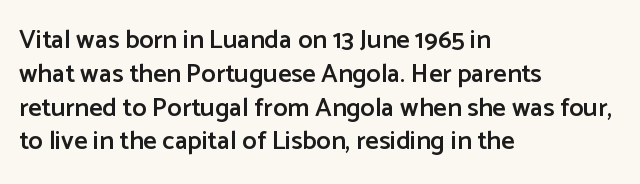
Q: Is the text bold? A: Semi-bold.
Q: Is the text italic (slanted)? A: No, it is upright.
Q: Is the text underlined? A: No.
Q: How is the paragraph aligned? A: Left-aligned.
Q: Is the spacing between letters normal or unusually wide? A: Normal.
Q: Is the spacing between lines tight, normal or loose? A: Normal.
